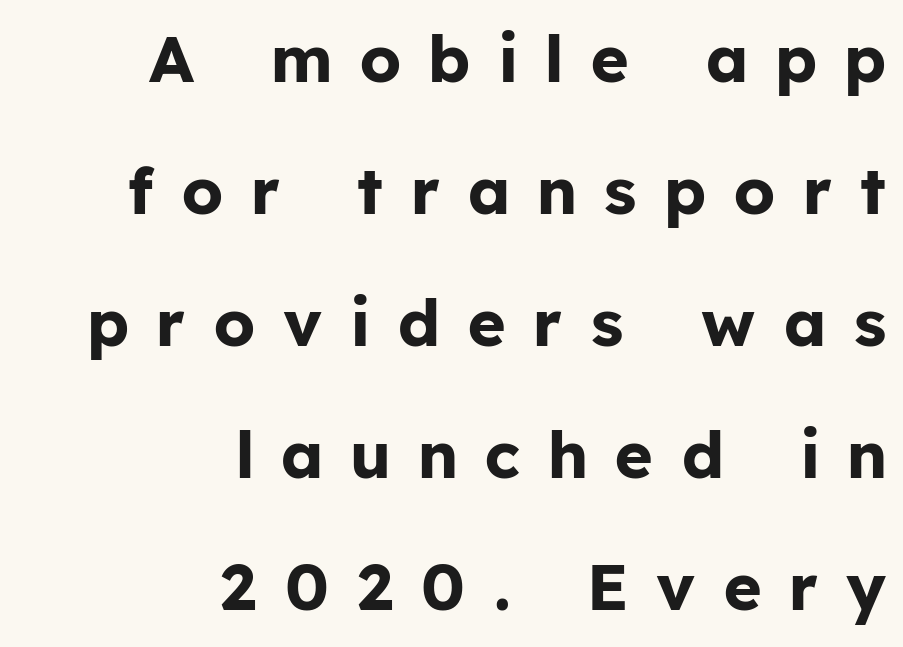
{"serif": "no", "italic": "no", "bold": "yes", "weight": "bold", "width": "normal", "stroke_contrast": "low", "x_height": "medium", "monospaced": "no", "underline": "no", "align": "right", "line_spacing": "loose", "line_spacing_ratio": 2.03, "letter_spacing": "wide", "letter_spacing_em": 0.44, "glyph_px": 65}
